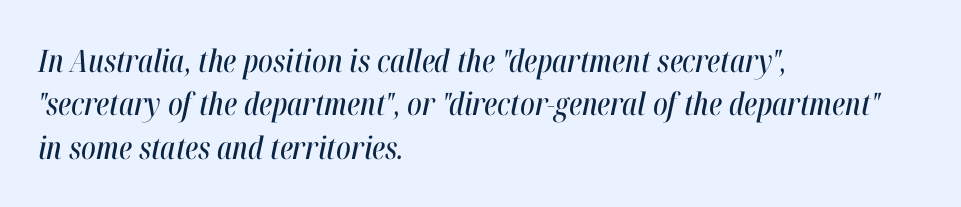
Descender tails drop into unmarked territory. This sample uses an oblique cut, with every glyph tilted off the vertical. Each word holds together tightly as a unit, with standard inter-letter gaps. This sample is left-justified, so line endings fall wherever the words run out. You could not count columns in this text — the font is proportionally spaced. Quick note: interline space is typical.
